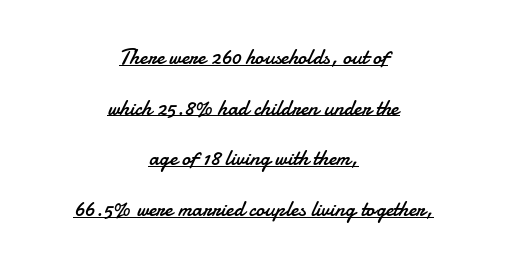
The image shows 22 px text type; set centered, loose line spacing (2.3x), normal letter spacing, underlined.
